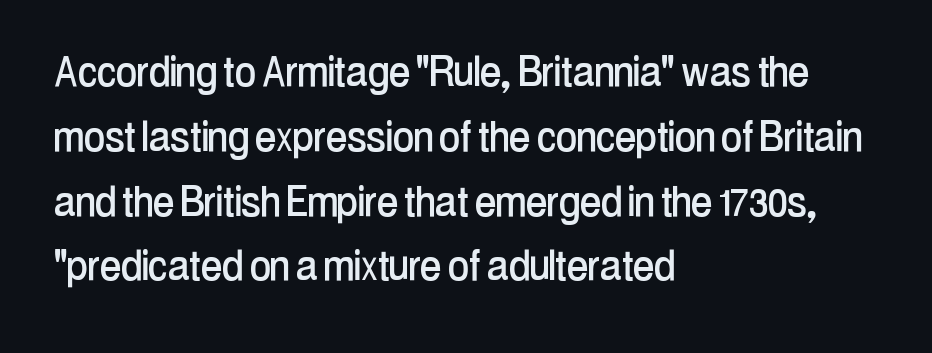
The line texture is even and compact thanks to regular tracking. Upright lettering throughout. Plain, unruled lines of type. Type style note: lacks serifs. A typesetter would call this proportional, since set widths differ per character.
